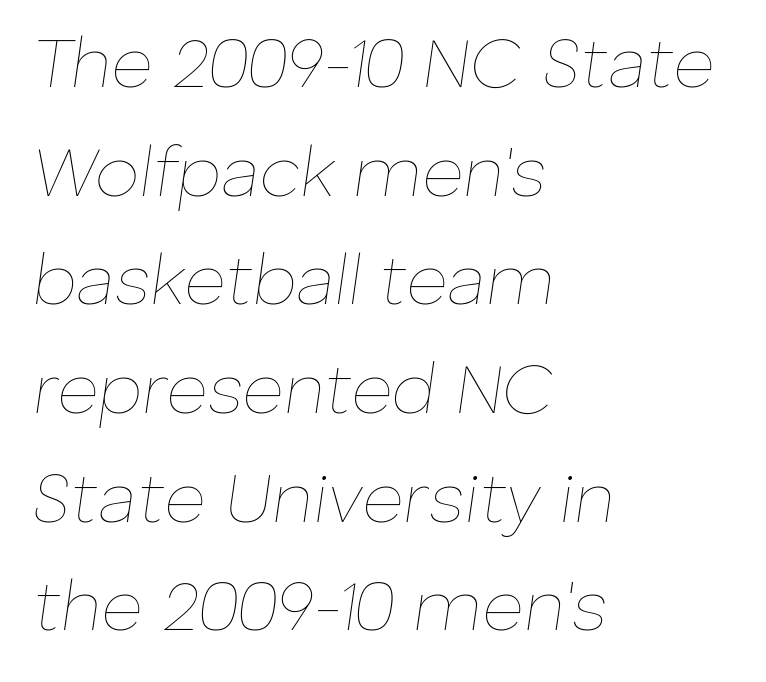
The image shows 71 px thin type, italic (leaning right); set left-aligned, normal line spacing (1.53x), normal letter spacing, not underlined; low stroke contrast and a medium x-height.
